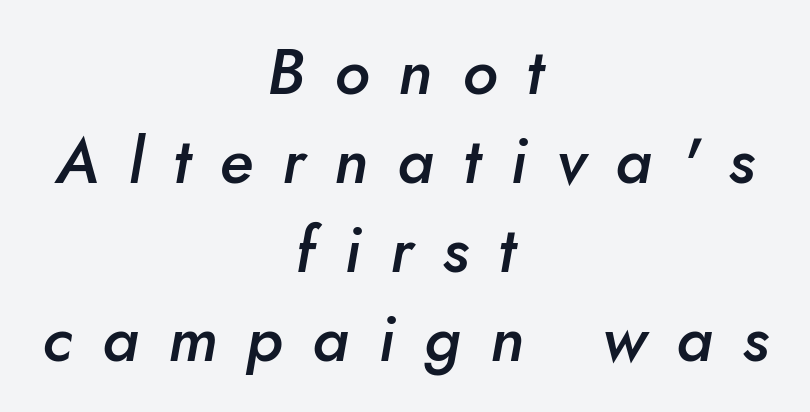
Q: Is the text bold? A: Semi-bold.
Q: Is the text italic (slanted)? A: Yes, it leans right by about 10 degrees.
Q: Is the text underlined? A: No.
Q: How is the paragraph aligned? A: Centered.
Q: Is the spacing between letters normal or unusually wide? A: Unusually wide.
Q: Is the spacing between lines tight, normal or loose? A: Normal.
Q: Width (condensed, normal, or wide)? A: Normal.
Q: Stroke contrast? A: Low.
Q: x-height? A: Small.
Q: Monospaced? A: No.
